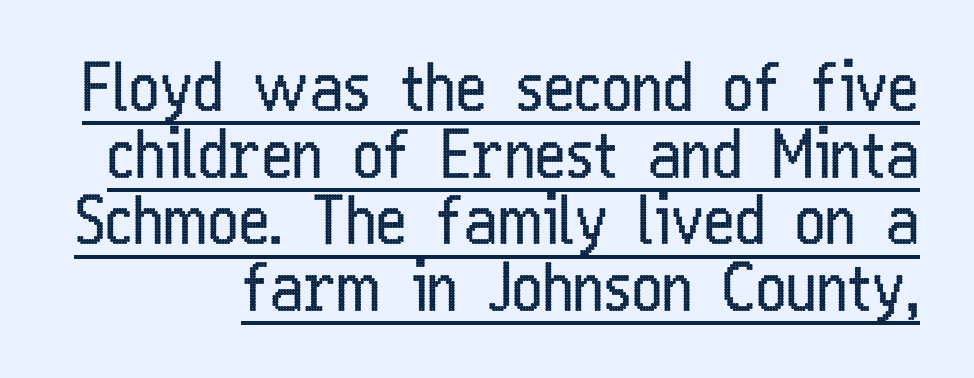
Q: Is the text bold? A: No.
Q: Is the text italic (slanted)? A: No, it is upright.
Q: Is the typeface a serif or a sans-serif typeface? A: Sans-serif.
Q: Is the text underlined? A: Yes.
Q: Is the spacing between letters normal or unusually wide? A: Normal.
Q: Is the spacing between lines tight, normal or loose? A: Tight.
Q: Width (condensed, normal, or wide)? A: Condensed.
Q: Stroke contrast? A: Low.
Q: x-height? A: Medium.
Q: Monospaced? A: No.
